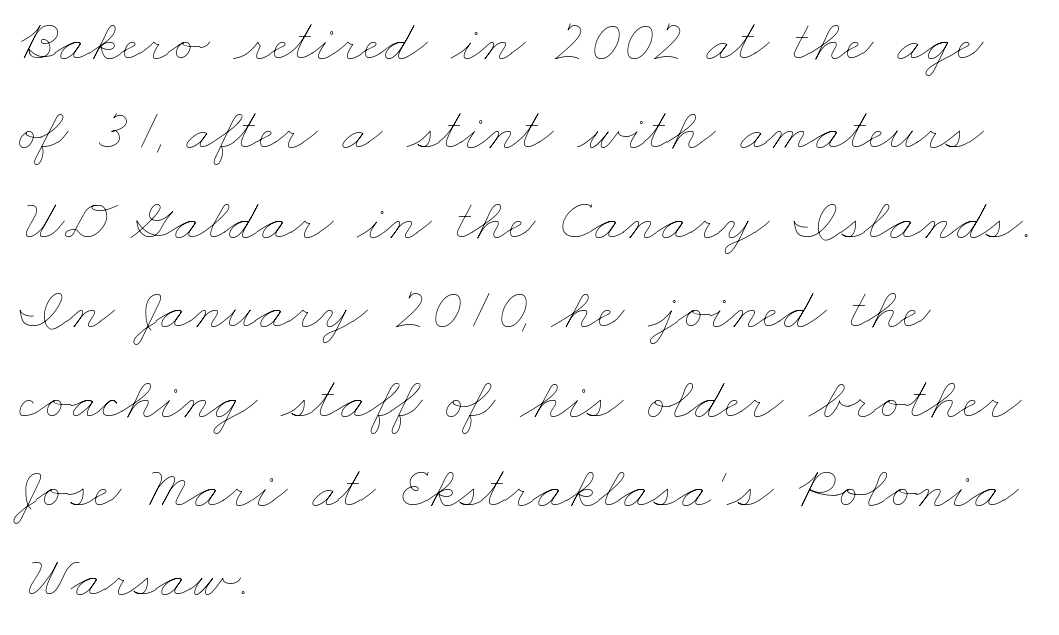
Q: Is the text bold? A: No.
Q: Is the text underlined? A: No.
Q: How is the paragraph aligned? A: Left-aligned.
Q: Is the spacing between letters normal or unusually wide? A: Normal.
Q: Is the spacing between lines tight, normal or loose? A: Normal.
Q: Width (condensed, normal, or wide)? A: Wide.
Q: Stroke contrast? A: Low.
Q: x-height? A: Small.
Q: Monospaced? A: No.
